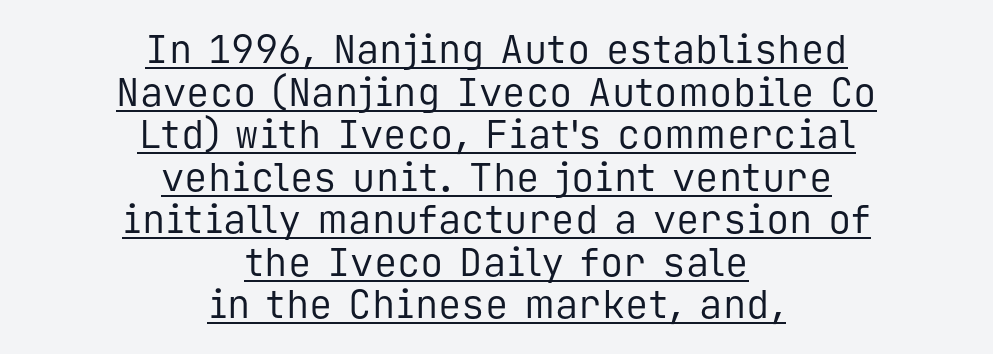
The image shows 39 px regular-weight sans-serif type, upright, monospaced; set centered, tight line spacing (1.09x), normal letter spacing, underlined; low stroke contrast and a medium x-height.
